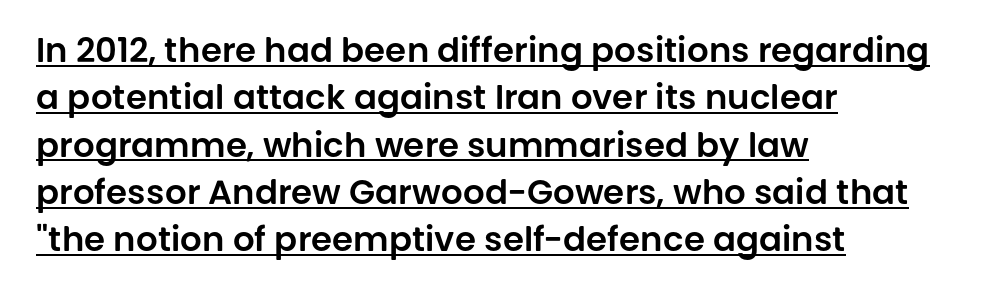
Line starts are locked; line ends wander. Type style note: lacks serifs. Think of a printed novel: that variable character pitch is what you see here. Quick note: not italic, upright. Descenders here cross a horizontal rule under the line.
